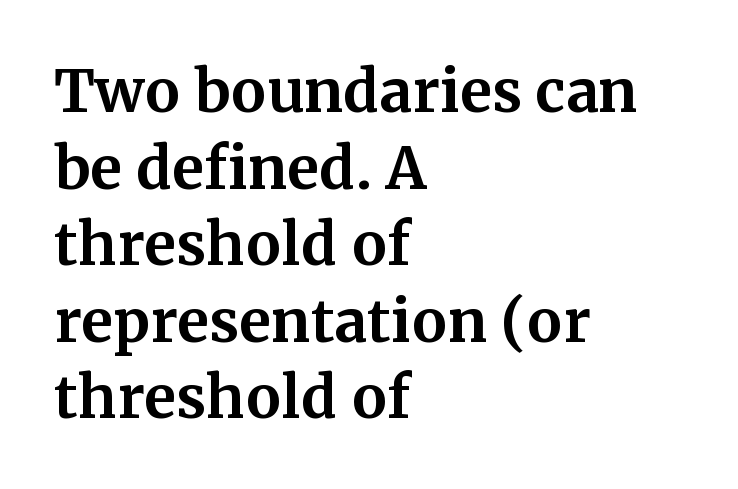
The image shows 58 px bold serif type, upright; set left-aligned, normal line spacing (1.32x), normal letter spacing, not underlined; medium stroke contrast and a medium x-height.
